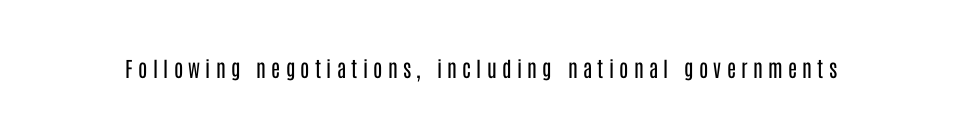
{"italic": "no", "bold": "no", "underline": "no", "letter_spacing": "wide", "letter_spacing_em": 0.25, "glyph_px": 21}
